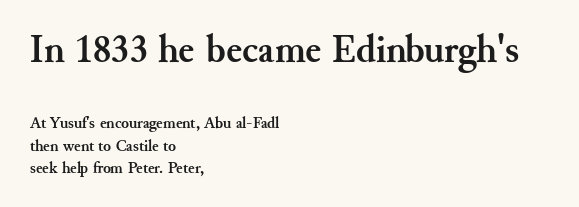
The image shows 39 px semibold serif type, upright; set left-aligned, normal line spacing (1.39x), normal letter spacing, not underlined; the first (top) block is 2.44x larger; medium stroke contrast and a small x-height.
